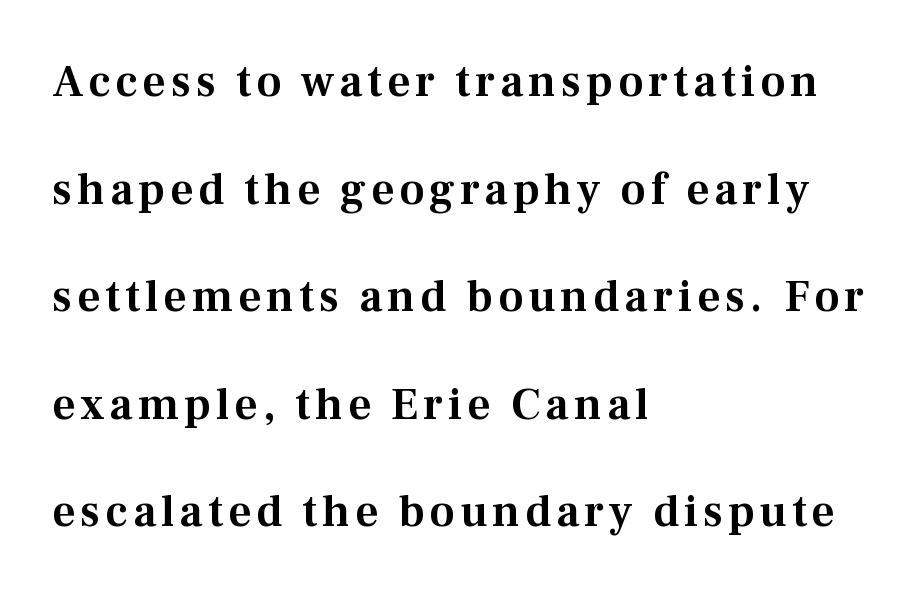
{"serif": "yes", "italic": "no", "width": "normal", "stroke_contrast": "medium", "x_height": "medium", "monospaced": "no", "underline": "no", "align": "left", "line_spacing": "loose", "line_spacing_ratio": 2.39, "glyph_px": 45}
